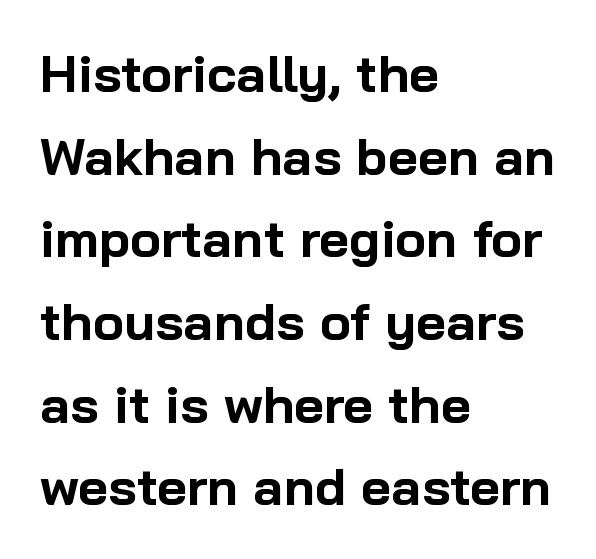
Q: Is the text bold? A: Yes.
Q: Is the text italic (slanted)? A: No, it is upright.
Q: Is the typeface a serif or a sans-serif typeface? A: Sans-serif.
Q: Is the text underlined? A: No.
Q: How is the paragraph aligned? A: Left-aligned.
Q: Is the spacing between letters normal or unusually wide? A: Normal.
Q: Is the spacing between lines tight, normal or loose? A: Normal.
Q: Width (condensed, normal, or wide)? A: Normal.
Q: Stroke contrast? A: Low.
Q: x-height? A: Medium.
Q: Monospaced? A: No.
